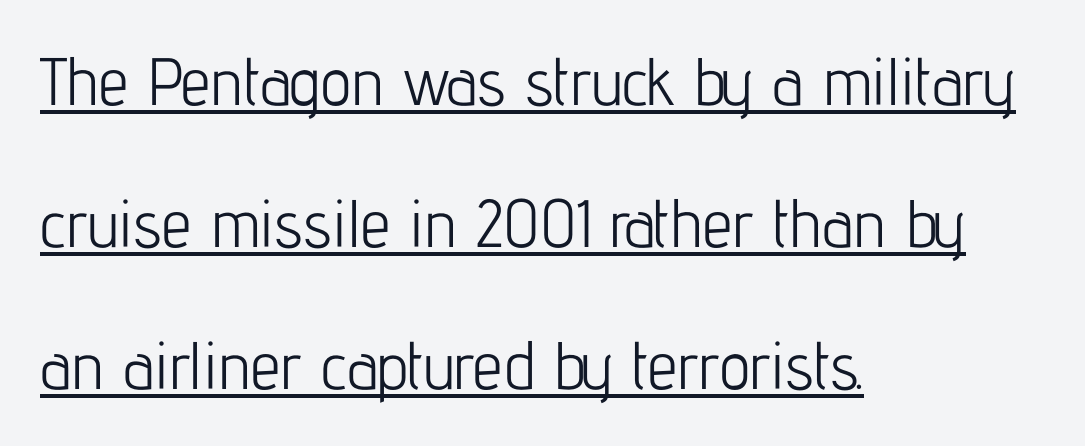
Bold? No — there's no thickening of the strokes. A typesetter would call this proportional, since set widths differ per character. These lines are set flush left with a ragged right edge. Typographically, this falls in the sans-serif category. A continuous stroke trails under the words, as in a hyperlink.
